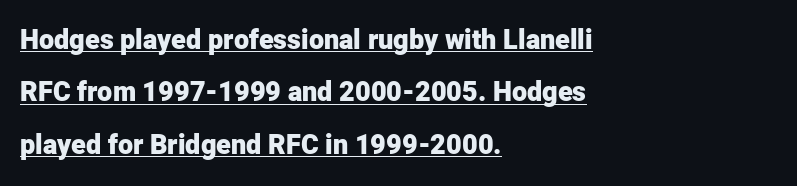
No extra tracking has been applied to these lines. The vertical gap from one line to the next is large. The paragraph has a hard left edge and a soft right edge. Plenty of ink on the page — the face is bold. Looks like someone drew a line under every word here. Upright lettering throughout.
